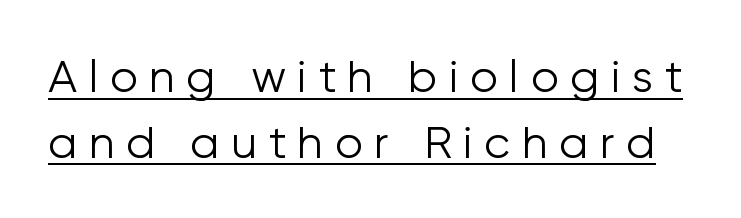
The image shows 45 px light sans-serif type, upright; set normal line spacing (1.46x), unusually wide letter spacing (+0.25 em), underlined; low stroke contrast and a medium x-height.
